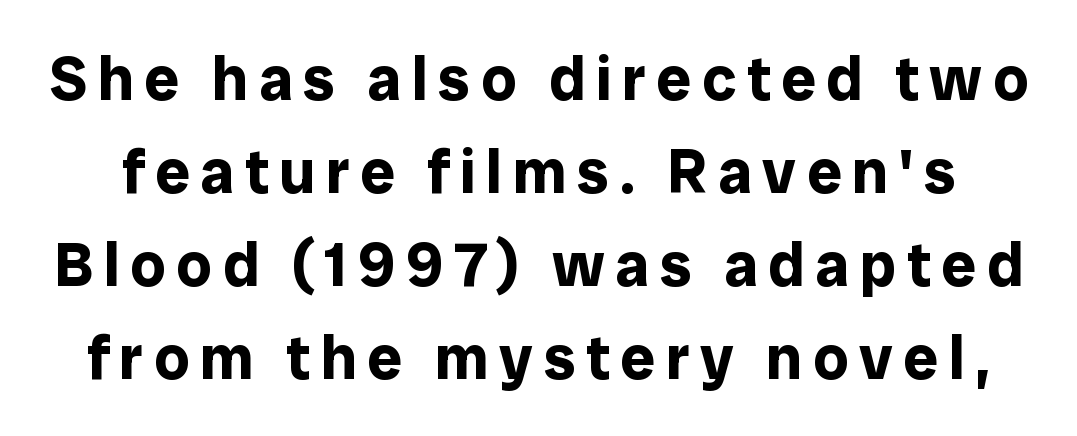
{"serif": "no", "italic": "no", "bold": "yes", "weight": "bold", "width": "normal", "stroke_contrast": "low", "x_height": "medium", "monospaced": "no", "underline": "no", "line_spacing": "normal", "line_spacing_ratio": 1.5, "glyph_px": 62}
